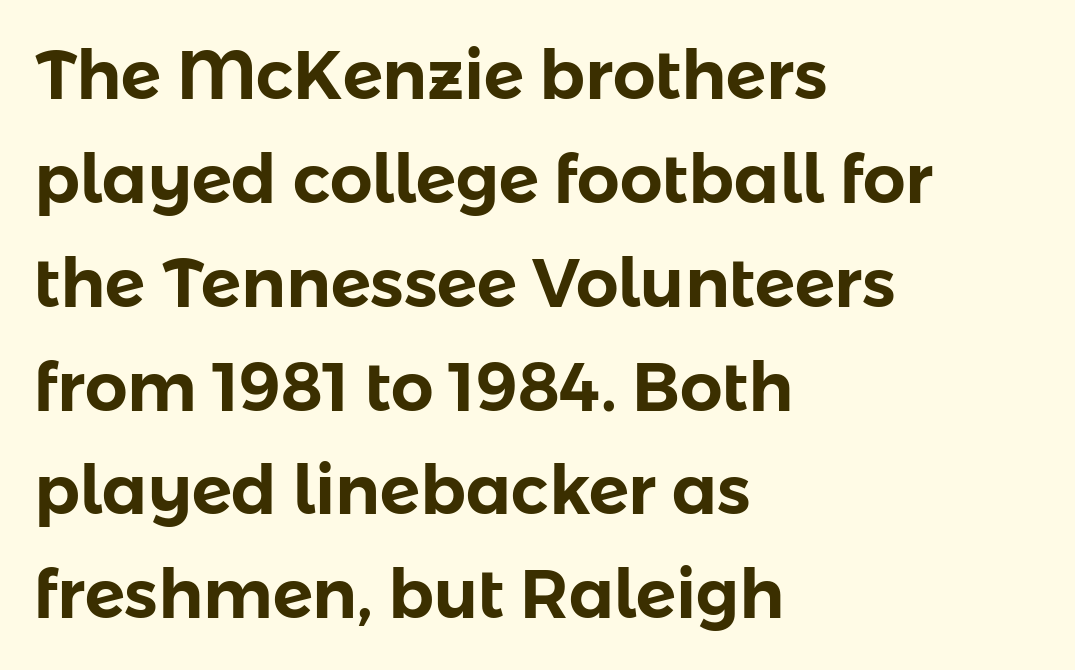
Q: Is the text italic (slanted)? A: No, it is upright.
Q: Is the typeface a serif or a sans-serif typeface? A: Sans-serif.
Q: Is the text underlined? A: No.
Q: How is the paragraph aligned? A: Left-aligned.
Q: Is the spacing between letters normal or unusually wide? A: Normal.
Q: Is the spacing between lines tight, normal or loose? A: Normal.
Q: Width (condensed, normal, or wide)? A: Normal.
Q: Stroke contrast? A: Low.
Q: x-height? A: Medium.
Q: Monospaced? A: No.
